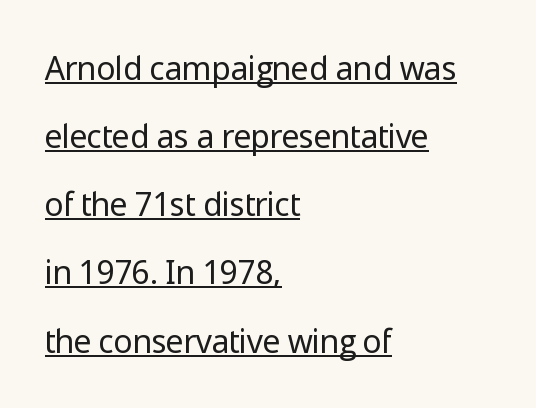
Q: Is the text bold? A: No.
Q: Is the text italic (slanted)? A: No, it is upright.
Q: Is the typeface a serif or a sans-serif typeface? A: Sans-serif.
Q: Is the text underlined? A: Yes.
Q: How is the paragraph aligned? A: Left-aligned.
Q: Is the spacing between letters normal or unusually wide? A: Normal.
Q: Is the spacing between lines tight, normal or loose? A: Loose.
Q: Width (condensed, normal, or wide)? A: Normal.
Q: Stroke contrast? A: Low.
Q: x-height? A: Medium.
Q: Monospaced? A: No.
